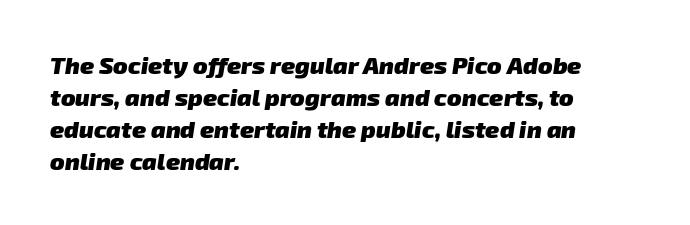
Q: Is the text bold? A: Yes.
Q: Is the text underlined? A: No.
Q: How is the paragraph aligned? A: Left-aligned.
Q: Is the spacing between letters normal or unusually wide? A: Normal.
Q: Is the spacing between lines tight, normal or loose? A: Normal.
